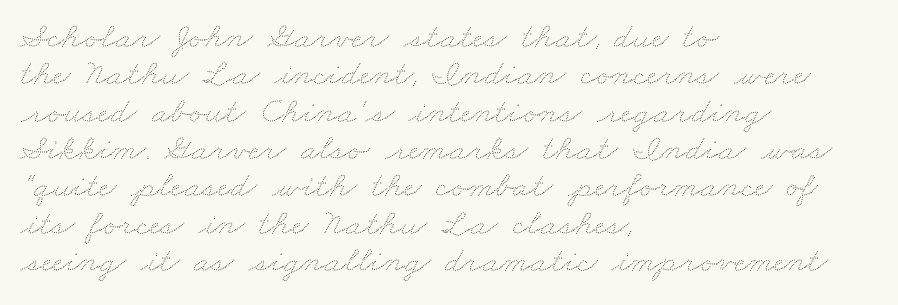
The baseline area is clear. What stands out about the letter spacing? Nothing — it is the standard amount. Weight: in the light-to-regular range. Varying glyph widths throughout — classic text-font behaviour.
